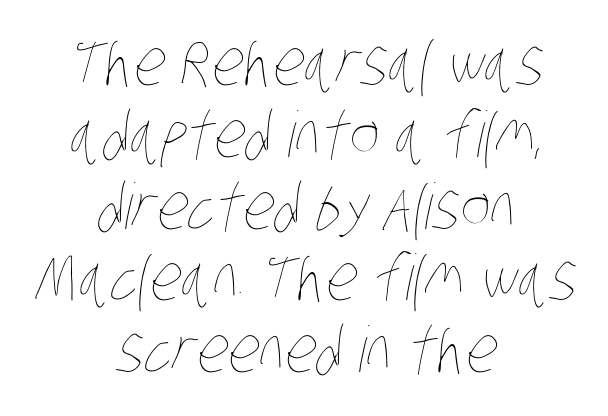
{"bold": "no", "weight": "thin", "width": "condensed", "stroke_contrast": "low", "x_height": "large", "monospaced": "no", "underline": "no", "align": "center", "line_spacing": "tight", "line_spacing_ratio": 1.14, "letter_spacing": "normal", "letter_spacing_em": 0.0, "glyph_px": 63}
